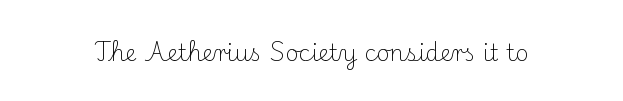
The image shows 23 px text type, upright; set normal letter spacing, not underlined.
